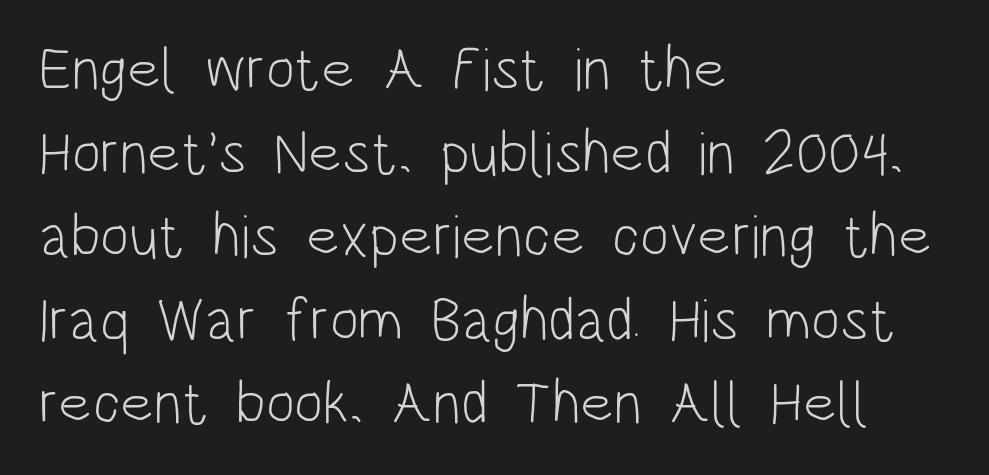
{"serif": "no", "italic": "no", "bold": "no", "weight": "light", "width": "condensed", "stroke_contrast": "low", "x_height": "large", "monospaced": "no", "underline": "no", "align": "left", "line_spacing": "normal", "line_spacing_ratio": 1.37, "letter_spacing": "normal", "letter_spacing_em": 0.0, "glyph_px": 61}
